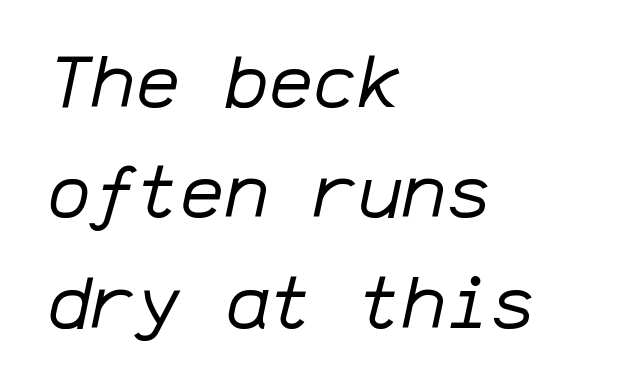
The font's italic variant was chosen for this text. How would I describe the line gaps? Plain and ordinary. Between one letter and the next there's only the usual sliver of space. Does the copy run flush right? No — it runs flush left. The letters march in equal steps, a hallmark of fixed-pitch type. Honestly, there is no underline to notice here at all.
